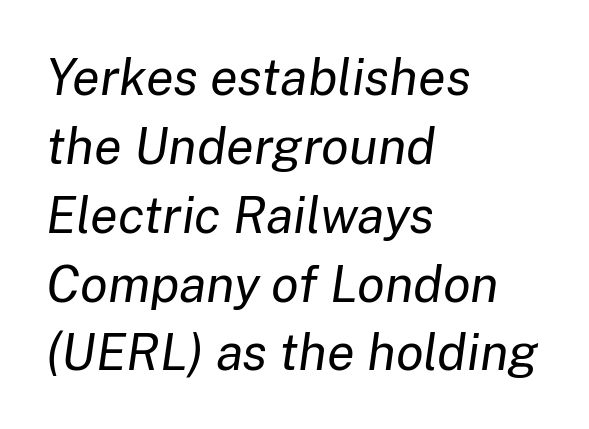
{"italic": "yes", "lean": "right", "slant_degrees": 8, "bold": "no", "weight": "regular", "width": "normal", "stroke_contrast": "low", "x_height": "medium", "monospaced": "no", "underline": "no", "align": "left", "line_spacing": "normal", "line_spacing_ratio": 1.35, "letter_spacing": "normal", "letter_spacing_em": 0.0, "glyph_px": 51}
